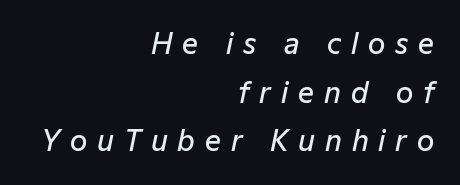
The image shows 28 px semibold type, italic (leaning right); set right-aligned, line spacing 1.74x, unusually wide letter spacing (+0.35 em), not underlined; low stroke contrast and a medium x-height.
